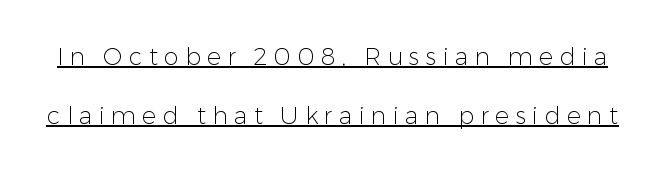
The image shows 24 px text type, upright; set loose line spacing (2.46x), unusually wide letter spacing (+0.26 em), underlined.
